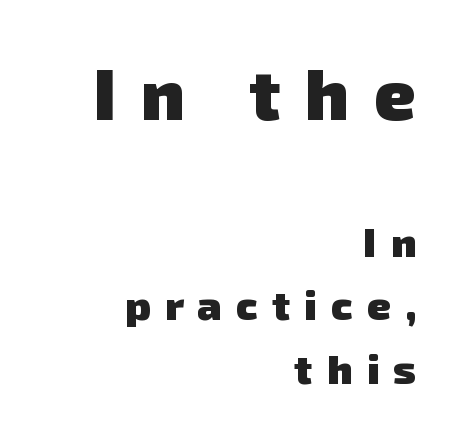
As a designer I'd log this as weight 700, bold. The words here are not underlined. This rendering widens character spacing well past its baseline value. This block has exactly the height ordinary leading produces. The setting favours the right margin, as signatures and pull-quotes sometimes do.
